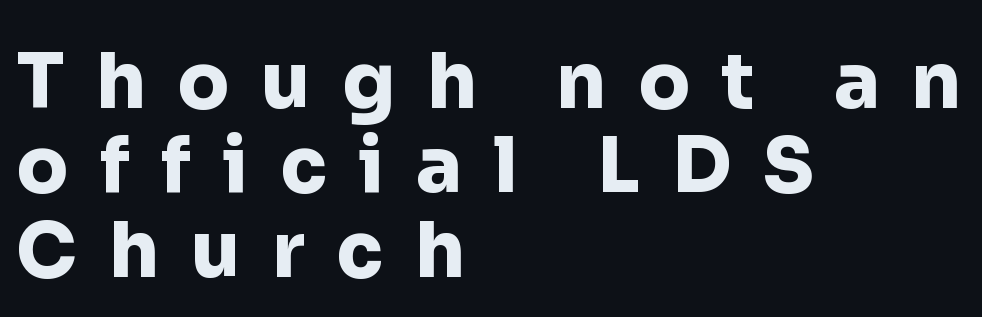
The image shows 76 px heavy sans-serif type, upright; set left-aligned, tight line spacing (1.11x), unusually wide letter spacing (+0.42 em), not underlined; low stroke contrast and a medium x-height.
